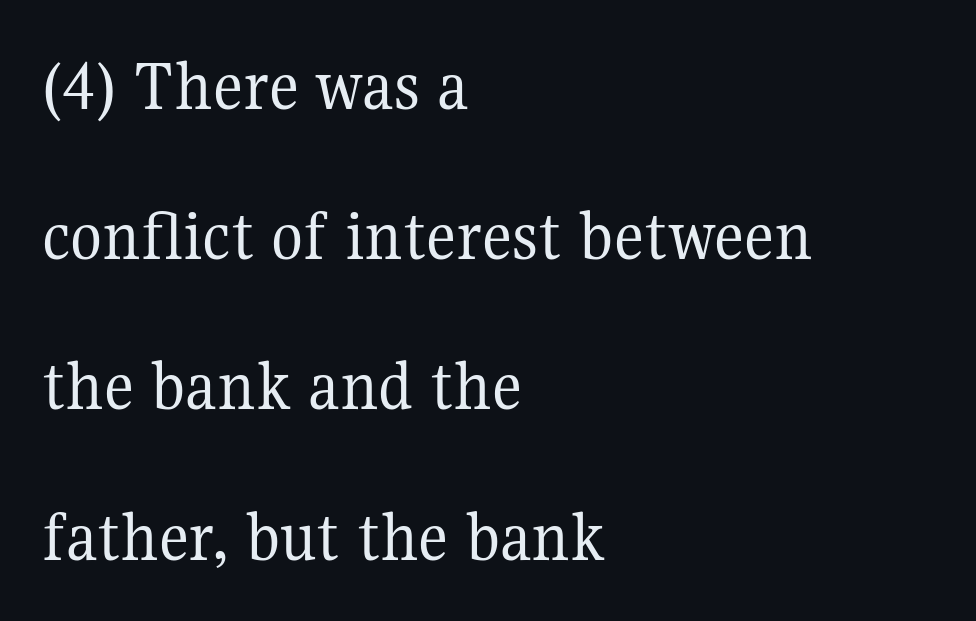
The image shows 74 px regular-weight serif type, upright; set left-aligned, loose line spacing (2.03x), normal letter spacing, not underlined; medium stroke contrast and a medium x-height.
